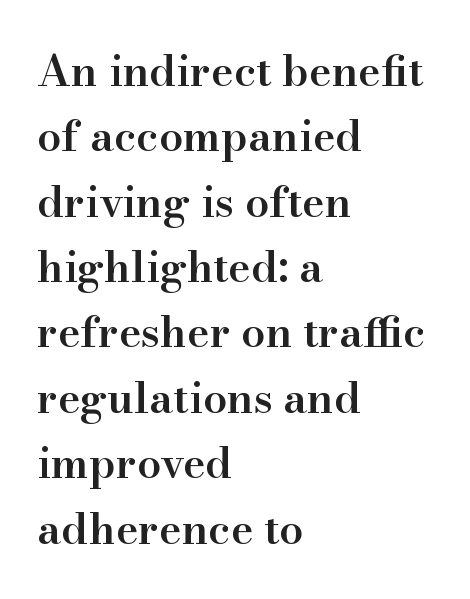
{"serif": "yes", "italic": "no", "bold": "semi", "weight": "semibold", "width": "normal", "stroke_contrast": "high", "x_height": "small", "monospaced": "no", "underline": "no", "align": "left", "line_spacing": "normal", "line_spacing_ratio": 1.52, "letter_spacing": "normal", "letter_spacing_em": 0.0, "glyph_px": 43}
